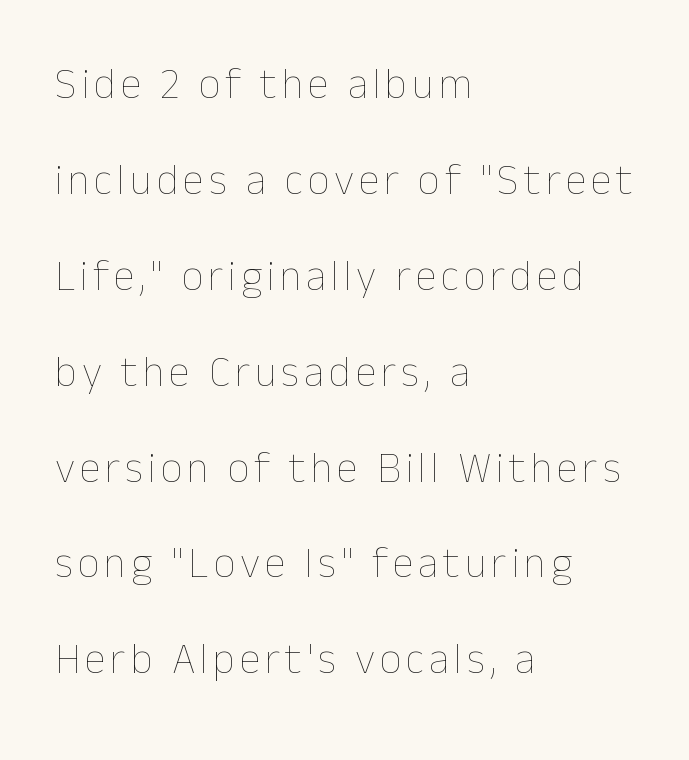
The passage shown is typed in a proportional face where columns would drift. This sample trades compactness for vertical openness between lines. The letters stand straight up with perfectly vertical stems. Alignment: flush left.
